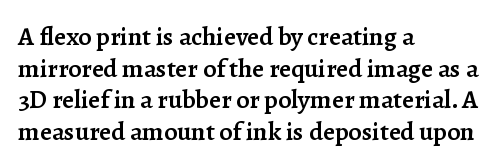
Q: Is the text bold? A: Semi-bold.
Q: Is the text italic (slanted)? A: No, it is upright.
Q: Is the text underlined? A: No.
Q: How is the paragraph aligned? A: Left-aligned.
Q: Is the spacing between letters normal or unusually wide? A: Normal.
